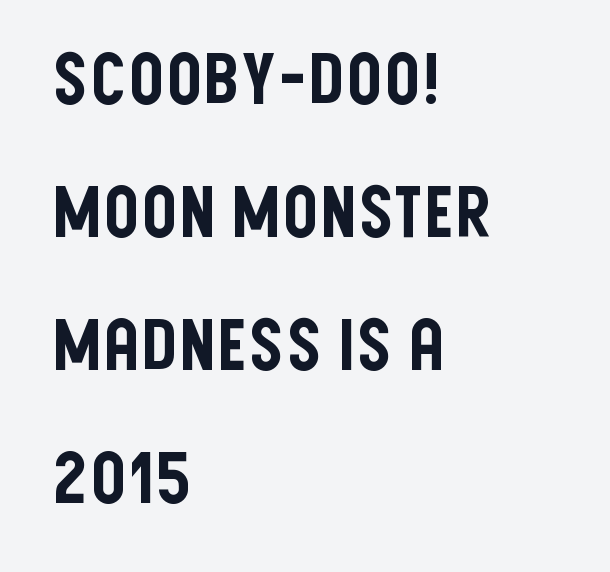
The image shows 70 px condensed sans-serif type, upright; set left-aligned, loose line spacing (1.9x), normal letter spacing, not underlined; low stroke contrast and a large x-height.
